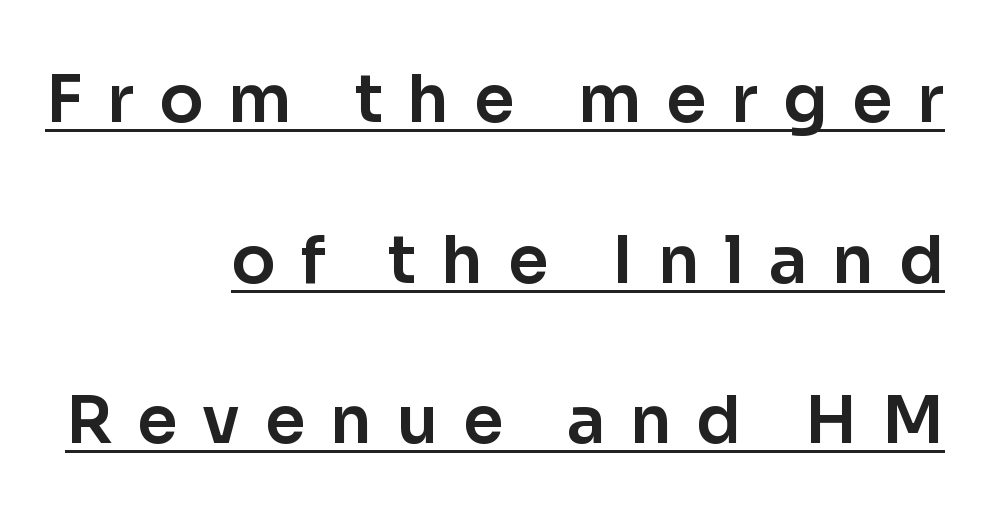
Q: Is the text italic (slanted)? A: No, it is upright.
Q: Is the typeface a serif or a sans-serif typeface? A: Sans-serif.
Q: Is the text underlined? A: Yes.
Q: How is the paragraph aligned? A: Right-aligned.
Q: Is the spacing between letters normal or unusually wide? A: Unusually wide.
Q: Is the spacing between lines tight, normal or loose? A: Loose.
Q: Width (condensed, normal, or wide)? A: Normal.
Q: Stroke contrast? A: Low.
Q: x-height? A: Medium.
Q: Monospaced? A: No.
